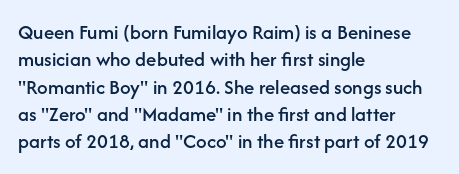
Q: Is the text italic (slanted)? A: No, it is upright.
Q: Is the text underlined? A: No.
Q: How is the paragraph aligned? A: Left-aligned.
Q: Is the spacing between letters normal or unusually wide? A: Normal.
Q: Is the spacing between lines tight, normal or loose? A: Normal.
